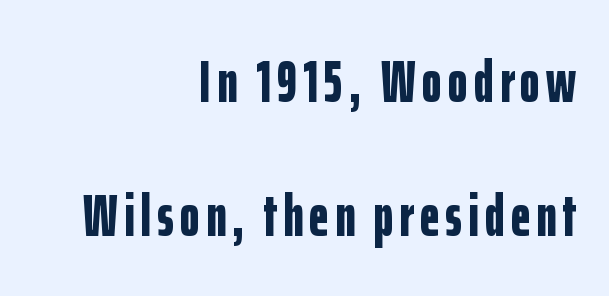
Q: Is the text bold? A: Yes.
Q: Is the text italic (slanted)? A: No, it is upright.
Q: Is the typeface a serif or a sans-serif typeface? A: Sans-serif.
Q: Is the text underlined? A: No.
Q: How is the paragraph aligned? A: Right-aligned.
Q: Is the spacing between lines tight, normal or loose? A: Loose.
Q: Width (condensed, normal, or wide)? A: Condensed.
Q: Stroke contrast? A: Low.
Q: x-height? A: Medium.
Q: Monospaced? A: No.
